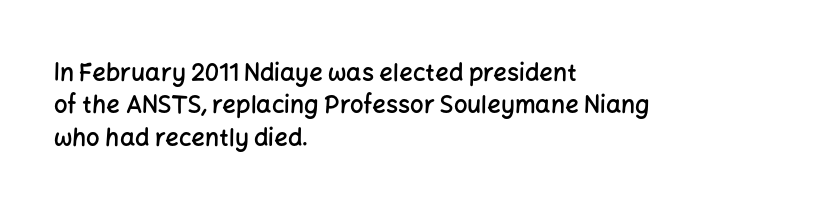
The image shows 24 px text type, upright; set left-aligned, normal line spacing (1.35x), normal letter spacing, not underlined.
